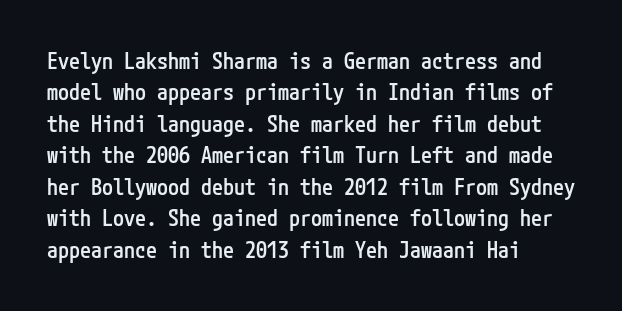
The image shows 22 px text type, upright; set left-aligned, normal line spacing (1.43x), normal letter spacing, not underlined.
